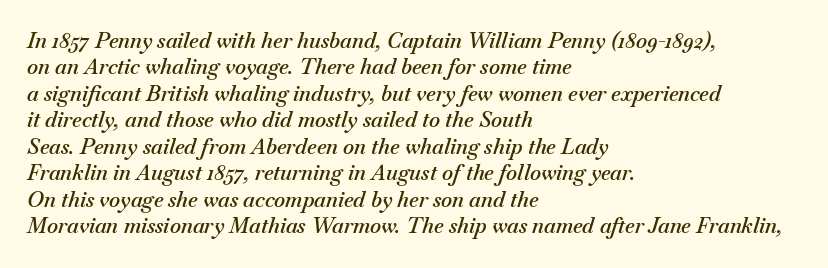
A somewhat darkened texture: the type is semibold rather than bold. Regular leading. Observe the ordinary spacing: letters are neighbours, not strangers. Just letters on the line, the space beneath them empty.
